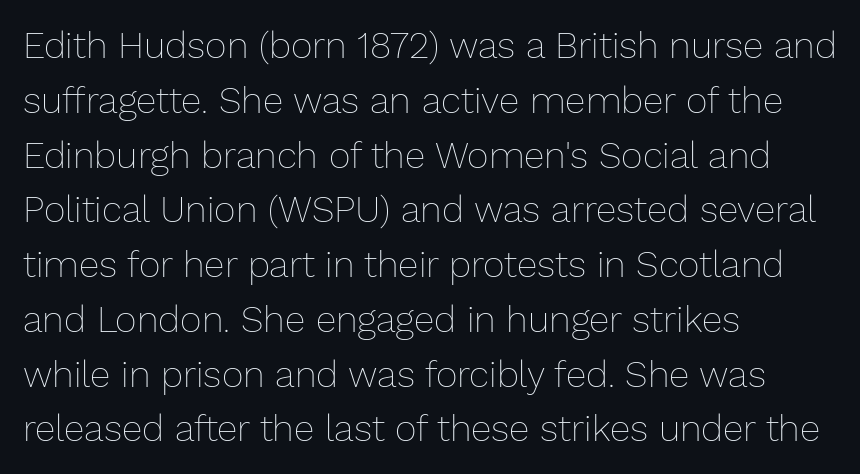
The weight tops out at a normal text grade. These lines keep a tight, regular rhythm from letter to letter. Varying glyph widths throughout — classic text-font behaviour. Line spacing here is normal. Does the copy run flush right? No — it runs flush left.
